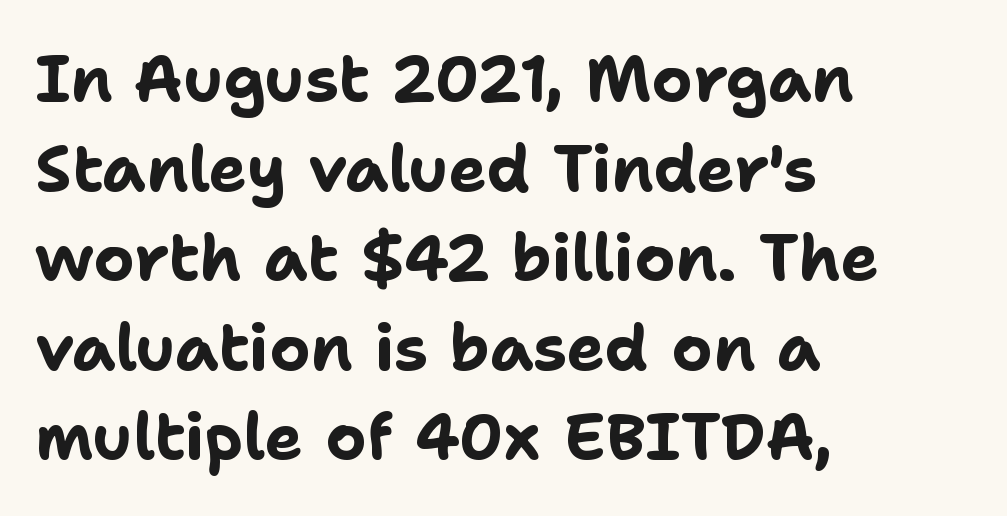
Regular leading. Each glyph is drawn with heavy, bold strokes. A classic flush-left, rag-right setting is used for this passage. Look at the tracking — it's just the regular setting, nothing added. Words float on clear page, feet unadorned. Characters remain perfectly vertical along every line.
